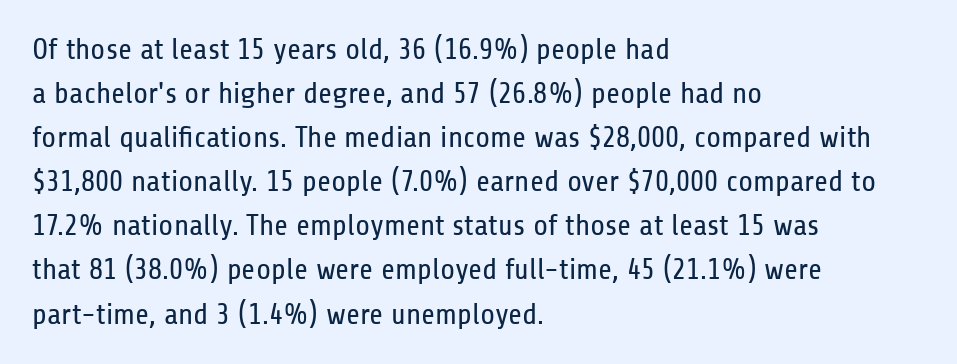
The image shows 30 px regular-weight, condensed sans-serif type, upright; set left-aligned, normal line spacing (1.47x), normal letter spacing, not underlined; low stroke contrast and a medium x-height.
